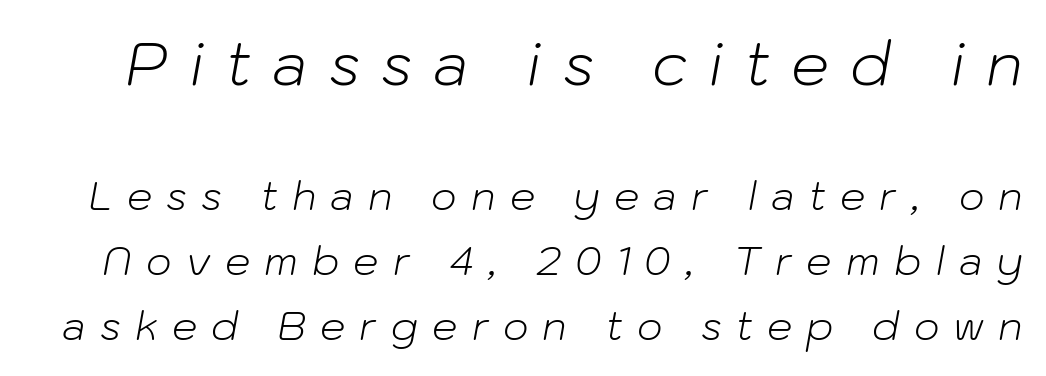
The image shows 60 px light type, italic (leaning right); set normal line spacing (1.63x), unusually wide letter spacing (+0.35 em), not underlined; the first (top) block is 1.5x larger; low stroke contrast and a medium x-height.
